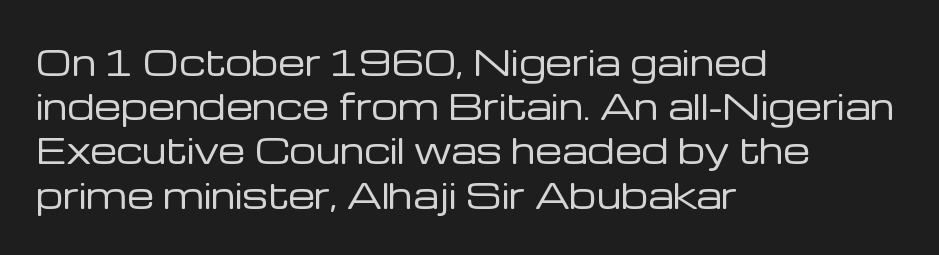
{"serif": "no", "italic": "no", "bold": "no", "weight": "regular", "width": "normal", "stroke_contrast": "low", "x_height": "medium", "monospaced": "no", "underline": "no", "align": "left", "line_spacing": "normal", "line_spacing_ratio": 1.3, "letter_spacing": "normal", "letter_spacing_em": 0.0, "glyph_px": 34}
